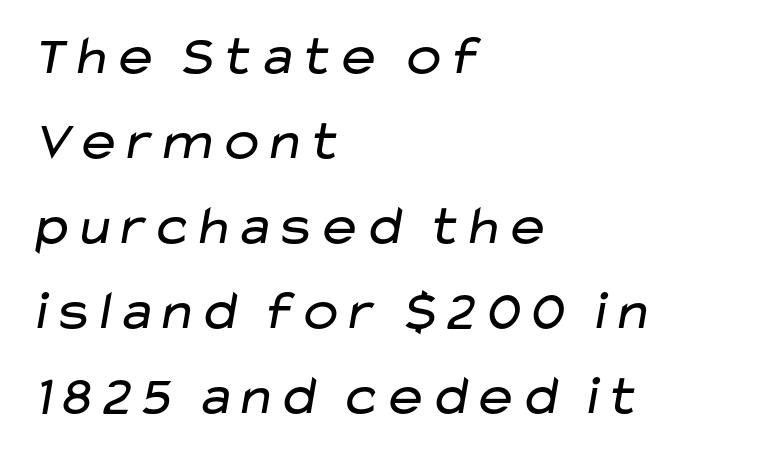
Q: Is the text bold? A: No.
Q: Is the typeface a serif or a sans-serif typeface? A: Sans-serif.
Q: Is the text underlined? A: No.
Q: How is the paragraph aligned? A: Left-aligned.
Q: Is the spacing between letters normal or unusually wide? A: Normal.
Q: Is the spacing between lines tight, normal or loose? A: Normal.
Q: Width (condensed, normal, or wide)? A: Wide.
Q: Stroke contrast? A: Low.
Q: x-height? A: Medium.
Q: Monospaced? A: No.
